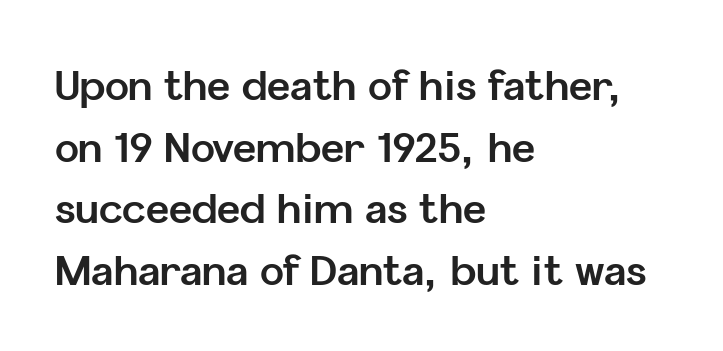
Q: Is the text bold? A: Yes.
Q: Is the text italic (slanted)? A: No, it is upright.
Q: Is the typeface a serif or a sans-serif typeface? A: Sans-serif.
Q: Is the text underlined? A: No.
Q: How is the paragraph aligned? A: Left-aligned.
Q: Is the spacing between letters normal or unusually wide? A: Normal.
Q: Is the spacing between lines tight, normal or loose? A: Normal.
Q: Width (condensed, normal, or wide)? A: Normal.
Q: Stroke contrast? A: Low.
Q: x-height? A: Medium.
Q: Monospaced? A: No.
